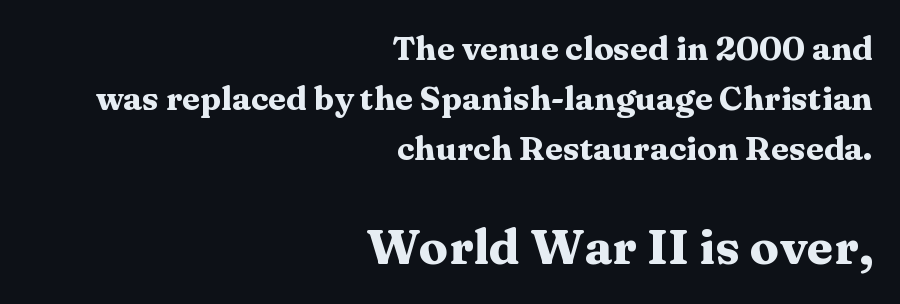
Q: Is the text bold? A: Yes.
Q: Is the text italic (slanted)? A: No, it is upright.
Q: Is the typeface a serif or a sans-serif typeface? A: Serif.
Q: Is the text underlined? A: No.
Q: How is the paragraph aligned? A: Right-aligned.
Q: Is the spacing between letters normal or unusually wide? A: Normal.
Q: Is the spacing between lines tight, normal or loose? A: Normal.
Q: Which block of text is set in a larger size, the first (top) or the second (bottom)? A: The second (bottom) one.
Q: Width (condensed, normal, or wide)? A: Wide.
Q: Stroke contrast? A: Medium.
Q: x-height? A: Medium.
Q: Monospaced? A: No.
